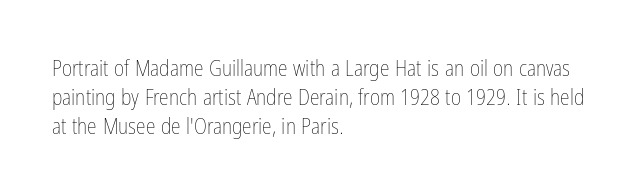
{"italic": "no", "bold": "no", "underline": "no", "align": "left", "line_spacing": "normal", "line_spacing_ratio": 1.32, "letter_spacing": "normal", "letter_spacing_em": 0.0, "glyph_px": 22}
